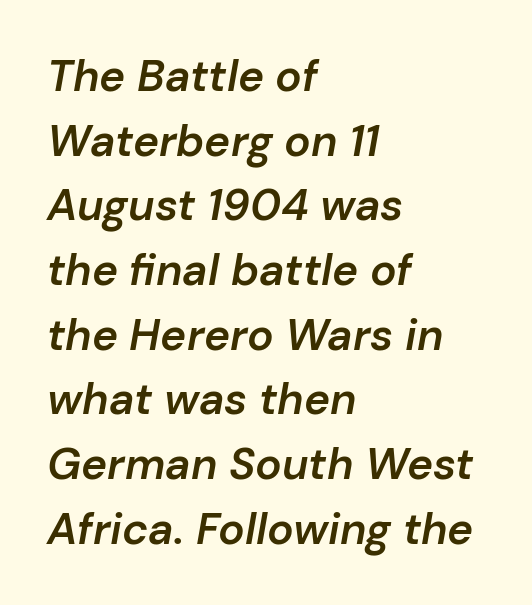
{"italic": "yes", "lean": "right", "slant_degrees": 10, "bold": "semi", "weight": "semibold", "width": "normal", "stroke_contrast": "low", "x_height": "medium", "monospaced": "no", "underline": "no", "align": "left", "line_spacing": "normal", "line_spacing_ratio": 1.47, "letter_spacing": "normal", "letter_spacing_em": 0.0, "glyph_px": 44}
